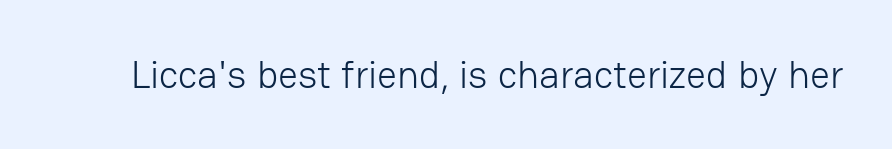
Q: Is the text bold? A: No.
Q: Is the text italic (slanted)? A: No, it is upright.
Q: Is the typeface a serif or a sans-serif typeface? A: Sans-serif.
Q: Is the text underlined? A: No.
Q: Is the spacing between letters normal or unusually wide? A: Normal.
Q: Width (condensed, normal, or wide)? A: Normal.
Q: Stroke contrast? A: Low.
Q: x-height? A: Medium.
Q: Monospaced? A: No.
